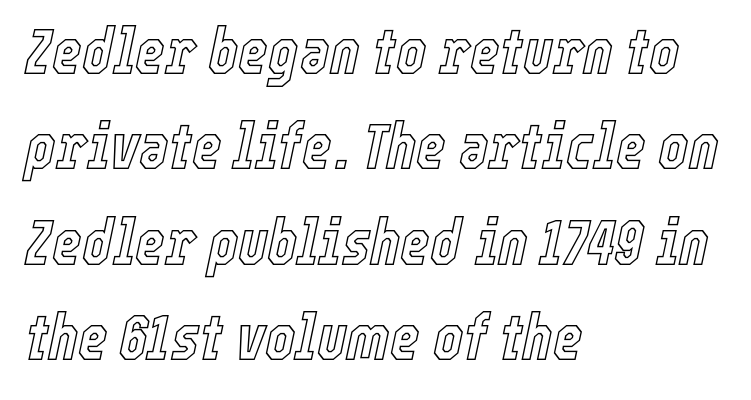
The image shows 64 px condensed type, italic (leaning right); set left-aligned, normal line spacing (1.49x), normal letter spacing, not underlined; a medium x-height.
